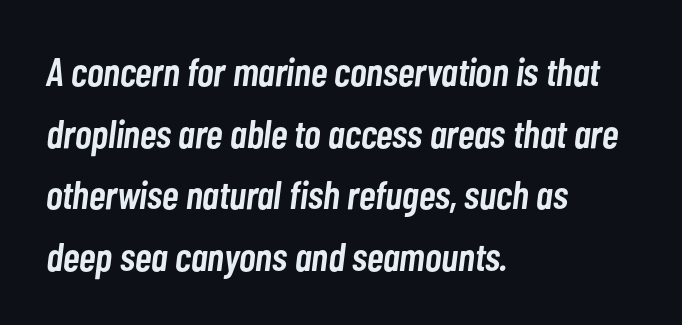
{"italic": "yes", "lean": "right", "slant_degrees": 7, "bold": "semi", "weight": "semibold", "width": "condensed", "stroke_contrast": "low", "x_height": "medium", "monospaced": "no", "underline": "no", "align": "left", "line_spacing": "normal", "line_spacing_ratio": 1.54, "letter_spacing": "normal", "letter_spacing_em": 0.0, "glyph_px": 40}
